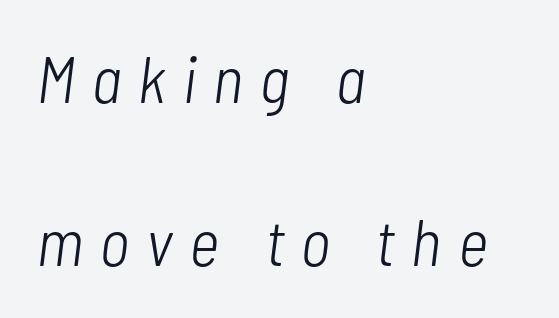
A bare baseline throughout the passage. In CSS terms this would be text-align: left. Stroke mass is kept to a normal reading level or below. Is this a fixed-width face? No — the glyphs have proportional, varying widths.
